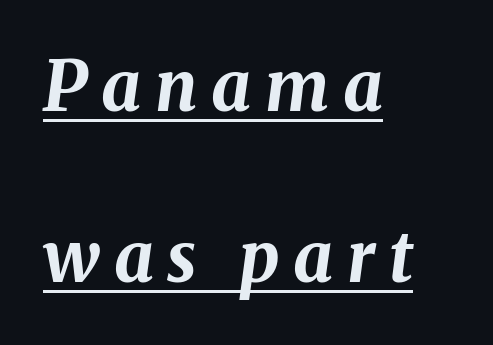
Q: Is the text bold? A: Yes.
Q: Is the text italic (slanted)? A: Yes, it leans right by about 8 degrees.
Q: Is the text underlined? A: Yes.
Q: How is the paragraph aligned? A: Left-aligned.
Q: Is the spacing between letters normal or unusually wide? A: Unusually wide.
Q: Is the spacing between lines tight, normal or loose? A: Loose.
Q: Width (condensed, normal, or wide)? A: Normal.
Q: Stroke contrast? A: Medium.
Q: x-height? A: Medium.
Q: Monospaced? A: No.
